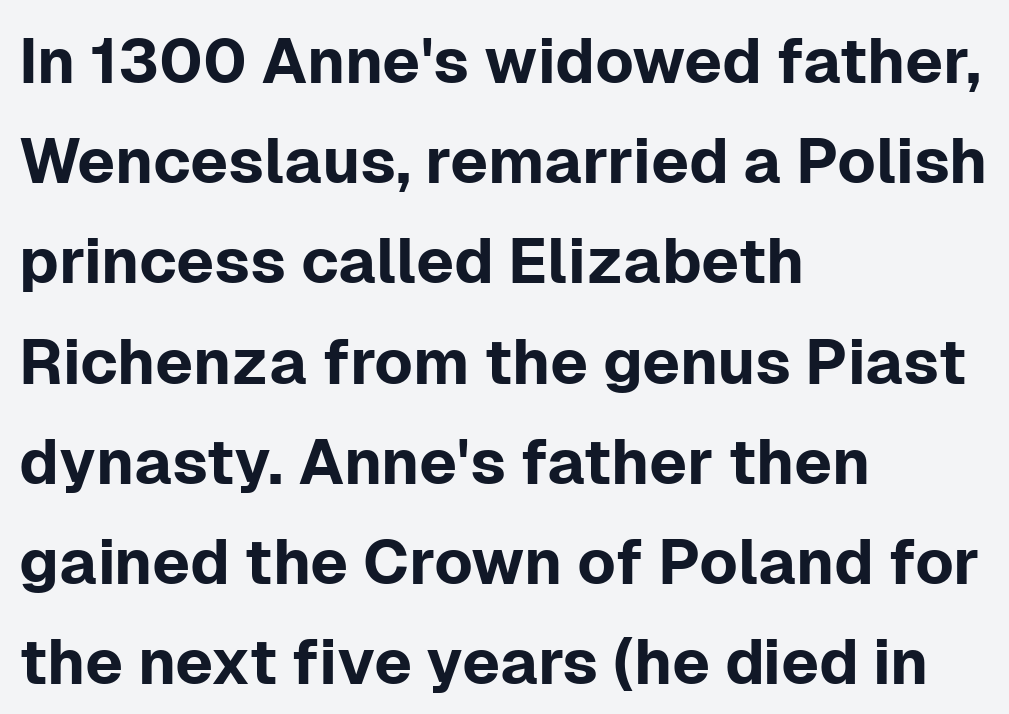
{"serif": "no", "italic": "no", "width": "normal", "stroke_contrast": "low", "x_height": "medium", "monospaced": "no", "underline": "no", "align": "left", "line_spacing": "normal", "line_spacing_ratio": 1.59, "letter_spacing": "normal", "letter_spacing_em": 0.0, "glyph_px": 63}
